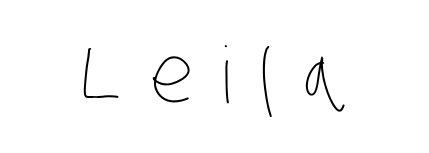
This rendering features lettering with no underline. These lines are rendered in a variable-pitch font. Stem width sits at or under what a default text font uses. The face used here is rendered with a markedly widened letterfit.
